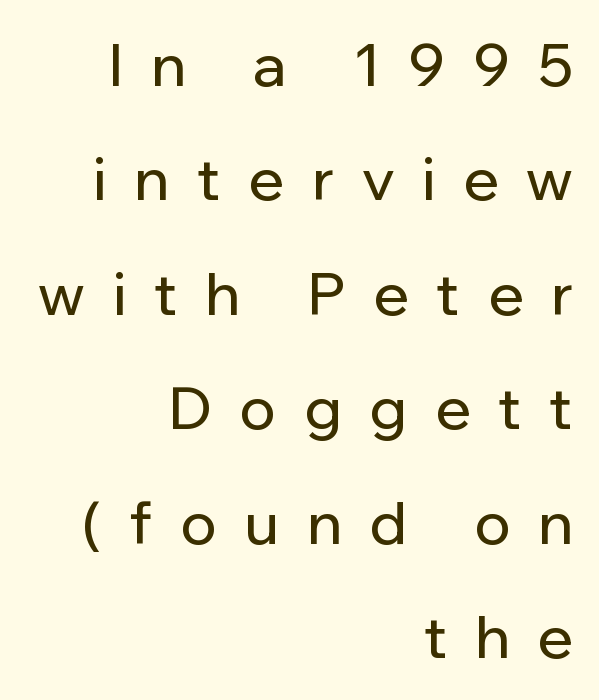
The image shows 59 px sans-serif type, upright; set right-aligned, loose line spacing (1.94x), unusually wide letter spacing (+0.47 em), not underlined; low stroke contrast and a medium x-height.
